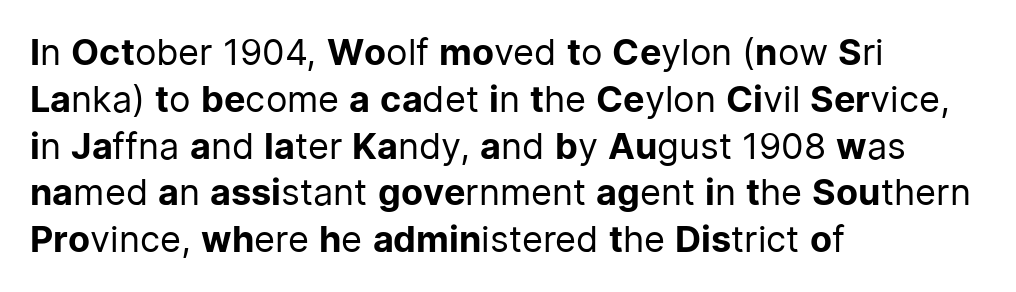
The image shows 36 px regular-weight sans-serif type, upright; set left-aligned, normal line spacing (1.3x), normal letter spacing, not underlined; low stroke contrast and a medium x-height.
